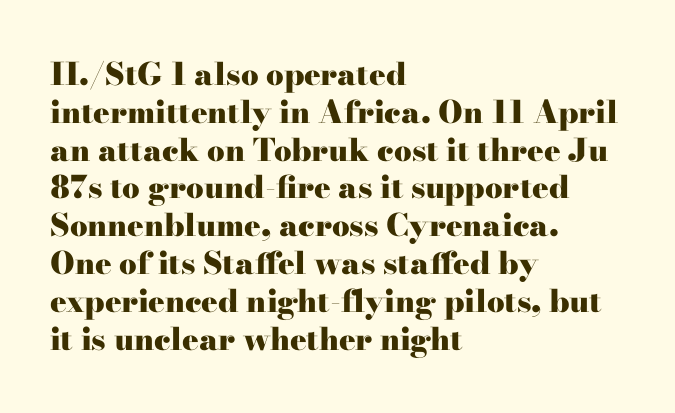
The image shows 31 px heavy, wide serif type, upright; set left-aligned, line spacing 1.22x, normal letter spacing, not underlined; high stroke contrast and a small x-height.
